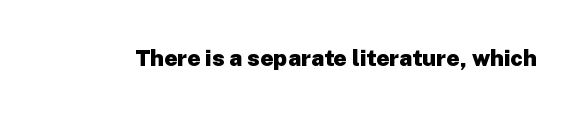
{"italic": "no", "bold": "yes", "underline": "no", "letter_spacing": "normal", "letter_spacing_em": 0.0, "glyph_px": 23}
